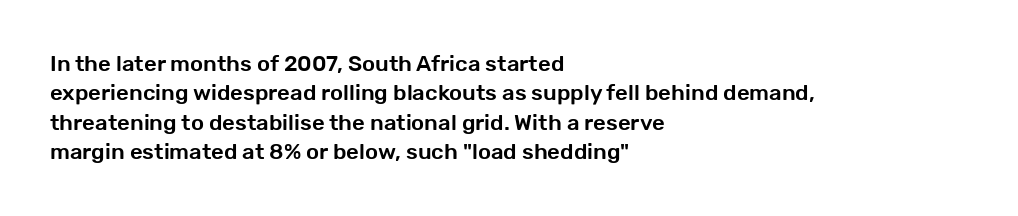
Q: Is the text italic (slanted)? A: No, it is upright.
Q: Is the text underlined? A: No.
Q: How is the paragraph aligned? A: Left-aligned.
Q: Is the spacing between letters normal or unusually wide? A: Normal.
Q: Is the spacing between lines tight, normal or loose? A: Normal.
